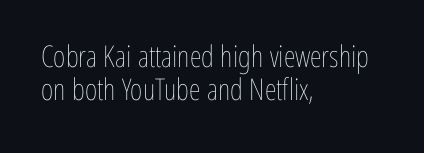
Q: Is the text bold? A: No.
Q: Is the text italic (slanted)? A: No, it is upright.
Q: Is the text underlined? A: No.
Q: How is the paragraph aligned? A: Left-aligned.
Q: Is the spacing between letters normal or unusually wide? A: Normal.
Q: Is the spacing between lines tight, normal or loose? A: Tight.
Q: Width (condensed, normal, or wide)? A: Condensed.
Q: Stroke contrast? A: Low.
Q: x-height? A: Medium.
Q: Monospaced? A: No.
